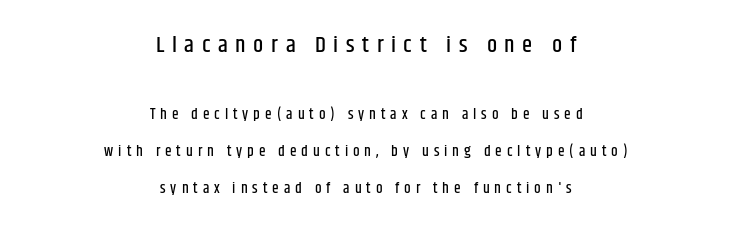
The image shows 23 px text type, upright; set centered, loose line spacing (2.49x), unusually wide letter spacing (+0.33 em), not underlined; the first (top) block is 1.53x larger.
